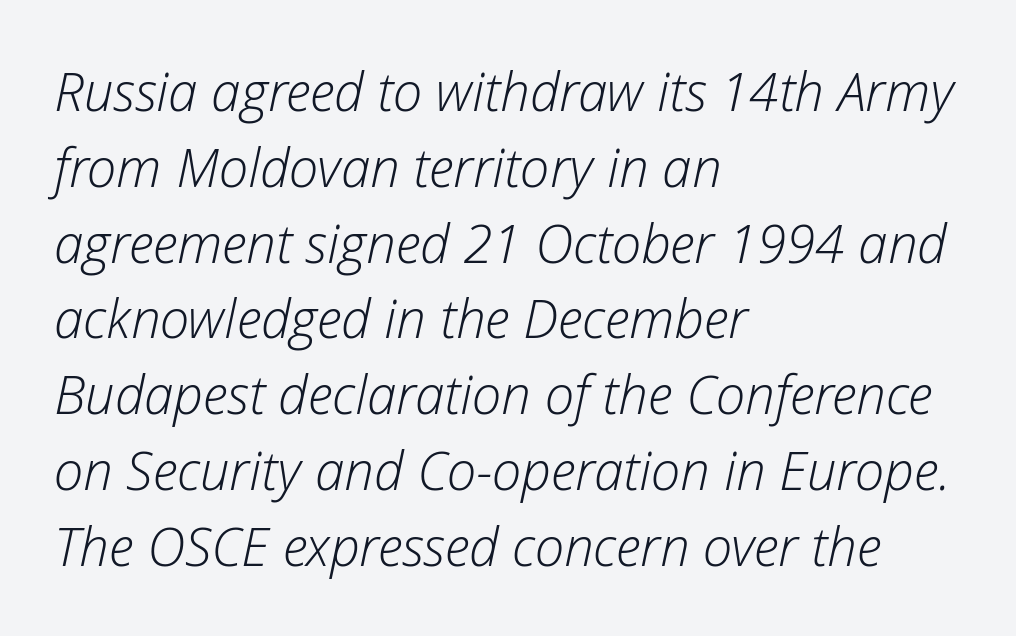
{"italic": "yes", "lean": "right", "slant_degrees": 12, "bold": "no", "weight": "light", "width": "normal", "stroke_contrast": "low", "x_height": "medium", "monospaced": "no", "underline": "no", "align": "left", "line_spacing": "normal", "line_spacing_ratio": 1.43, "letter_spacing": "normal", "letter_spacing_em": 0.0, "glyph_px": 53}
